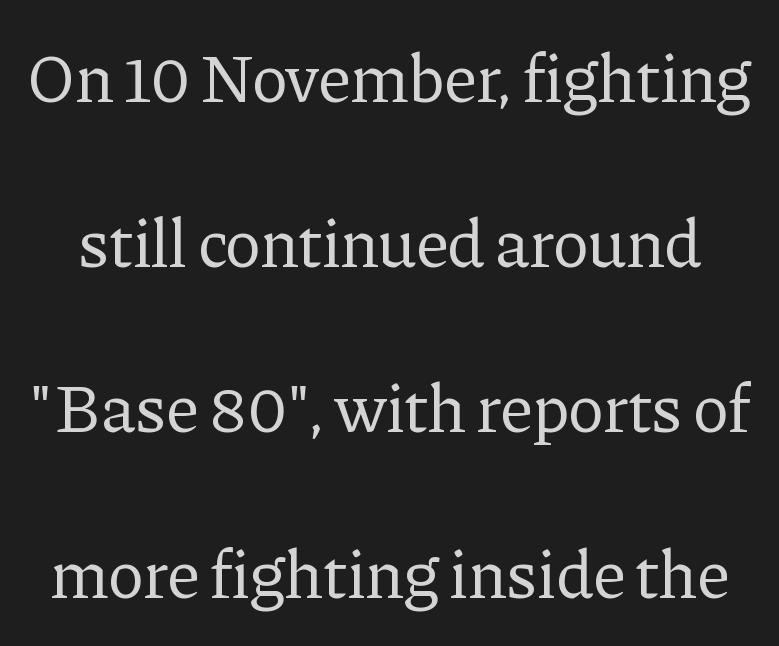
{"serif": "yes", "italic": "no", "bold": "no", "weight": "regular", "width": "normal", "stroke_contrast": "low", "x_height": "medium", "monospaced": "no", "underline": "no", "line_spacing": "loose", "line_spacing_ratio": 2.43, "letter_spacing": "normal", "letter_spacing_em": 0.0, "glyph_px": 68}
